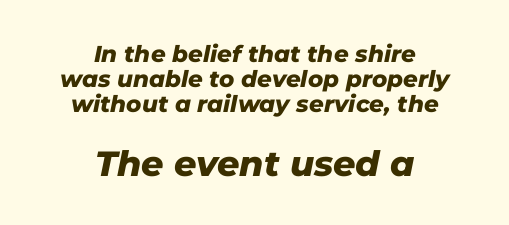
{"italic": "yes", "lean": "right", "slant_degrees": 11, "bold": "yes", "weight": "heavy", "width": "normal", "stroke_contrast": "low", "x_height": "medium", "monospaced": "no", "underline": "no", "align": "center", "line_spacing": "tight", "line_spacing_ratio": 1.09, "letter_spacing": "normal", "letter_spacing_em": 0.0, "larger_block": "second", "size_ratio": 1.52, "glyph_px": 35}
